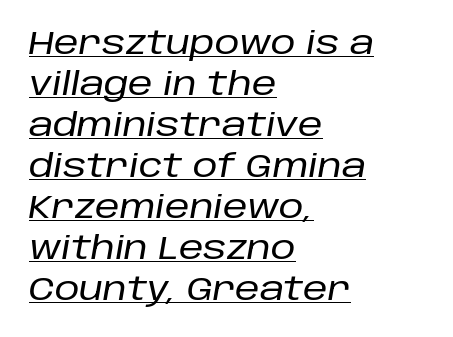
Q: Is the text italic (slanted)? A: Yes, it leans right by about 10 degrees.
Q: Is the text underlined? A: Yes.
Q: How is the paragraph aligned? A: Left-aligned.
Q: Is the spacing between letters normal or unusually wide? A: Normal.
Q: Is the spacing between lines tight, normal or loose? A: Normal.
Q: Width (condensed, normal, or wide)? A: Normal.
Q: Stroke contrast? A: Low.
Q: x-height? A: Large.
Q: Monospaced? A: No.
